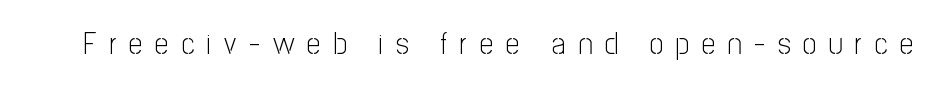
The image shows 30 px light, condensed sans-serif type, upright; set unusually wide letter spacing (+0.42 em), not underlined; low stroke contrast and a medium x-height.
